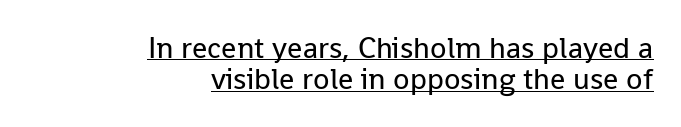
{"serif": "no", "italic": "no", "bold": "no", "weight": "regular", "width": "normal", "stroke_contrast": "low", "x_height": "medium", "monospaced": "no", "underline": "yes", "align": "right", "line_spacing": "tight", "line_spacing_ratio": 1.04, "letter_spacing": "normal", "letter_spacing_em": 0.0, "glyph_px": 30}
